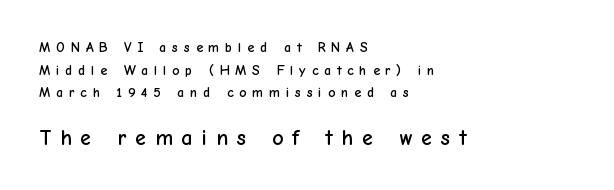
Q: Is the text italic (slanted)? A: No, it is upright.
Q: Is the text underlined? A: No.
Q: How is the paragraph aligned? A: Left-aligned.
Q: Is the spacing between letters normal or unusually wide? A: Unusually wide.
Q: Is the spacing between lines tight, normal or loose? A: Normal.
Q: Which block of text is set in a larger size, the first (top) or the second (bottom)? A: The second (bottom) one.
